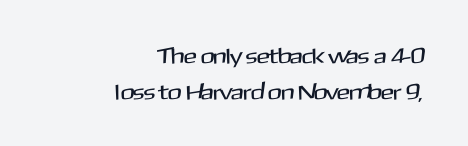
{"italic": "no", "underline": "no", "align": "right", "line_spacing": "normal", "line_spacing_ratio": 1.63, "letter_spacing": "normal", "letter_spacing_em": 0.0, "glyph_px": 22}
